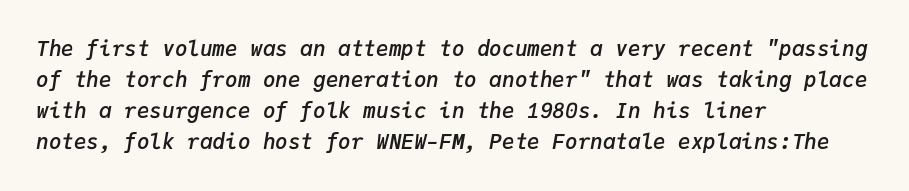
Line starts are locked; line ends wander. What's the leading like? Ordinary, nothing unusual. Short note: letters normally spaced. Characters are canted at an angle relative to the baseline's perpendicular. Descenders hang freely into open space.
